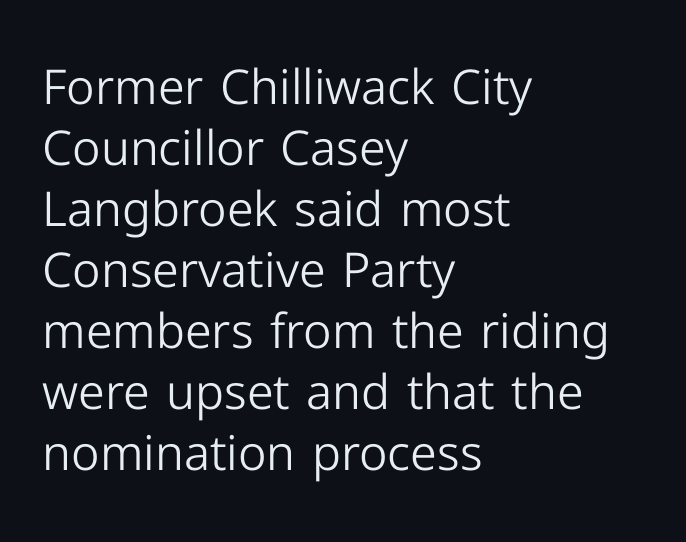
Q: Is the text bold? A: No.
Q: Is the text italic (slanted)? A: No, it is upright.
Q: Is the typeface a serif or a sans-serif typeface? A: Sans-serif.
Q: Is the text underlined? A: No.
Q: How is the paragraph aligned? A: Left-aligned.
Q: Is the spacing between letters normal or unusually wide? A: Normal.
Q: Is the spacing between lines tight, normal or loose? A: Normal.
Q: Width (condensed, normal, or wide)? A: Normal.
Q: Stroke contrast? A: Low.
Q: x-height? A: Medium.
Q: Monospaced? A: No.
